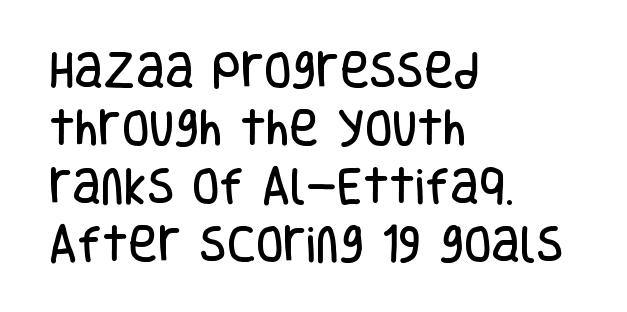
The image shows 40 px condensed sans-serif type, upright; set left-aligned, normal line spacing (1.45x), normal letter spacing, not underlined; low stroke contrast and a large x-height.
